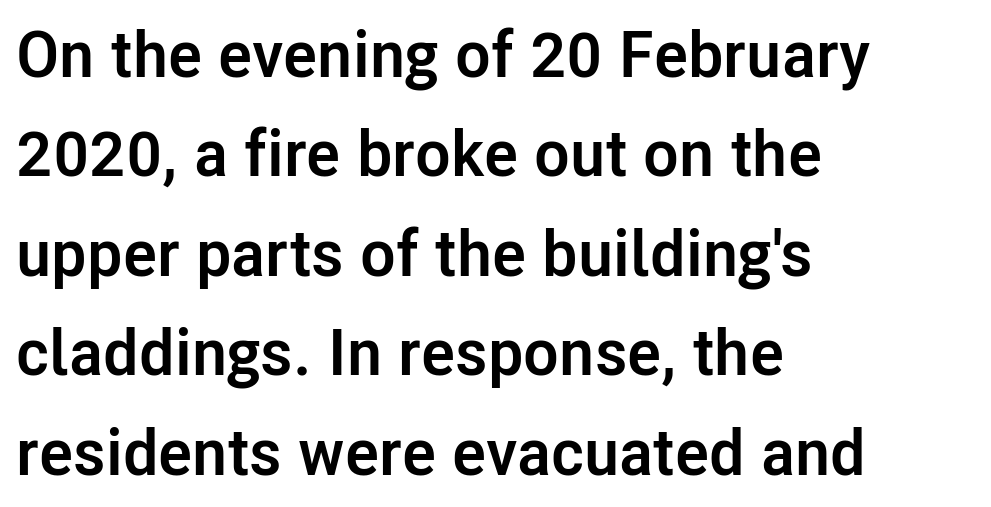
The block of text has a typical density, with ordinary space between rows. The text block is weighted toward the left margin, trailing off unevenly rightward. The lettering holds an erect, upright posture throughout. A typesetter would call this proportional, since set widths differ per character. This rendering features lettering with no underline. This rendering leaves character spacing at its baseline value.
